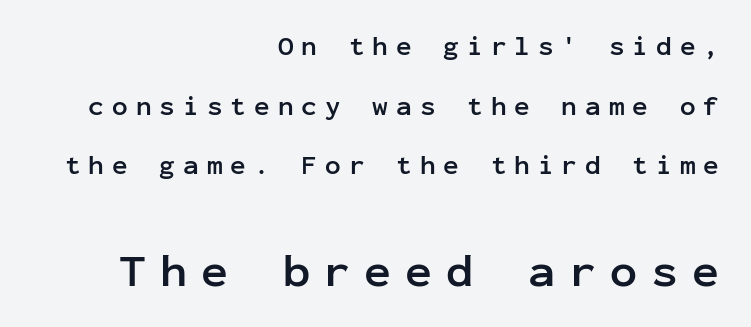
The image shows 45 px semibold sans-serif type, upright, monospaced; set right-aligned, loose line spacing (2.29x), unusually wide letter spacing (+0.31 em), not underlined; the second (bottom) block is 1.73x larger; low stroke contrast and a medium x-height.
